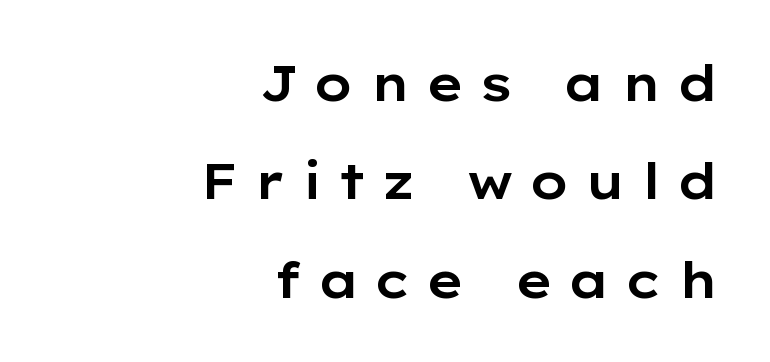
The image shows 50 px wide sans-serif type, upright; set right-aligned, loose line spacing (1.97x), unusually wide letter spacing (+0.29 em), not underlined; low stroke contrast and a medium x-height.
